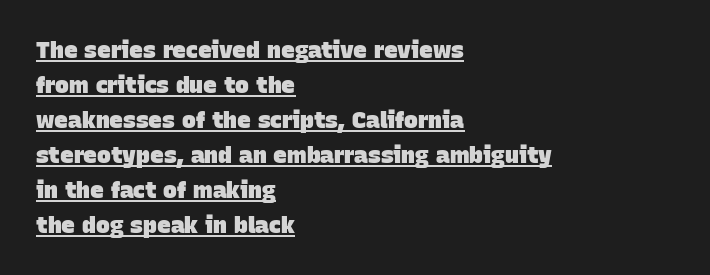
Q: Is the text bold? A: Yes.
Q: Is the text underlined? A: Yes.
Q: How is the paragraph aligned? A: Left-aligned.
Q: Is the spacing between letters normal or unusually wide? A: Normal.
Q: Is the spacing between lines tight, normal or loose? A: Normal.
